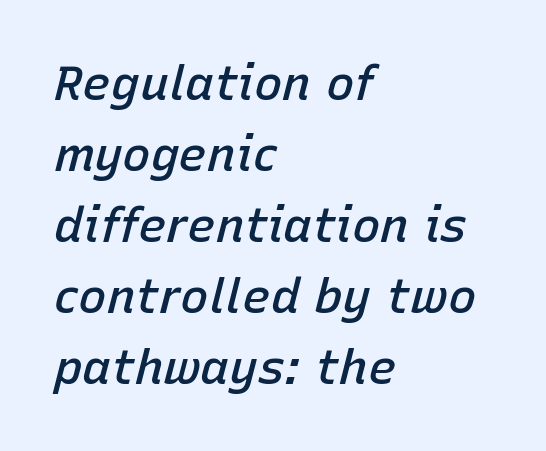
Q: Is the text bold? A: Semi-bold.
Q: Is the text italic (slanted)? A: Yes, it leans right by about 15 degrees.
Q: Is the text underlined? A: No.
Q: How is the paragraph aligned? A: Left-aligned.
Q: Is the spacing between letters normal or unusually wide? A: Normal.
Q: Is the spacing between lines tight, normal or loose? A: Normal.
Q: Width (condensed, normal, or wide)? A: Normal.
Q: Stroke contrast? A: Low.
Q: x-height? A: Medium.
Q: Monospaced? A: No.
